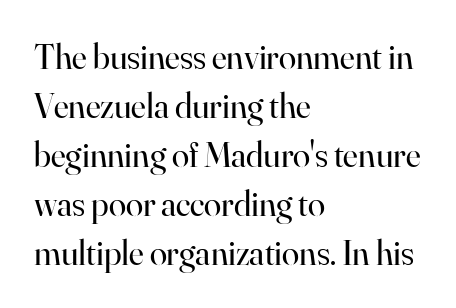
This sample is left-justified, so line endings fall wherever the words run out. Here the glyphs are tracked normally, forming tight word shapes. The passage shown is typed in a proportional face where columns would drift. No italicization has been applied; the sample stays upright. You can tell from the footed stems that serif type was used.
